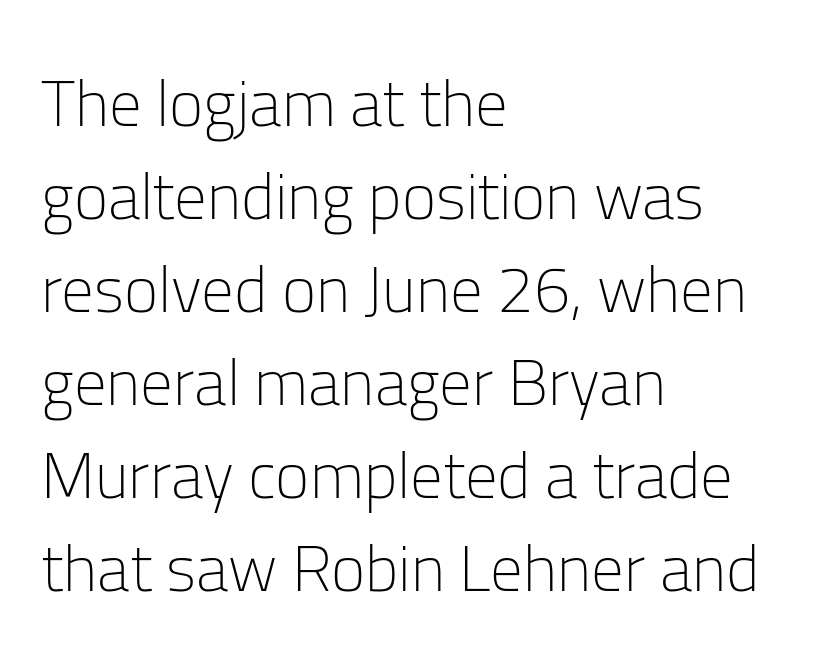
The image shows 65 px light sans-serif type, upright; set left-aligned, normal line spacing (1.43x), normal letter spacing, not underlined; low stroke contrast and a medium x-height.
